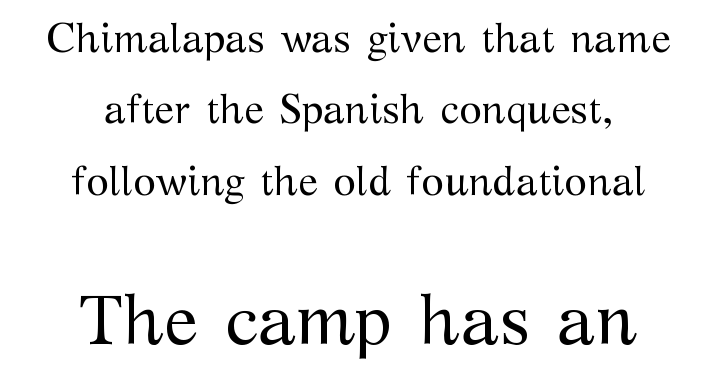
Q: Is the text bold? A: No.
Q: Is the text italic (slanted)? A: No, it is upright.
Q: Is the typeface a serif or a sans-serif typeface? A: Serif.
Q: Is the text underlined? A: No.
Q: How is the paragraph aligned? A: Centered.
Q: Is the spacing between letters normal or unusually wide? A: Normal.
Q: Which block of text is set in a larger size, the first (top) or the second (bottom)? A: The second (bottom) one.
Q: Width (condensed, normal, or wide)? A: Normal.
Q: Stroke contrast? A: Medium.
Q: x-height? A: Medium.
Q: Monospaced? A: No.
